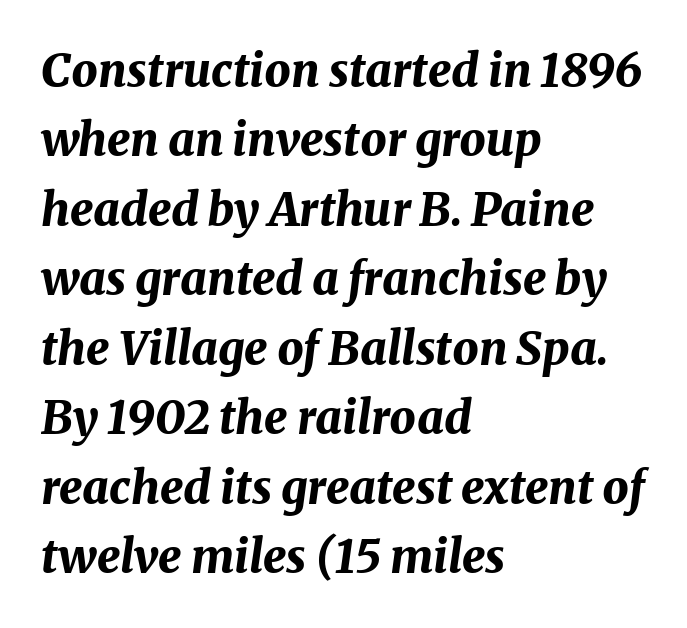
{"italic": "yes", "lean": "right", "slant_degrees": 8, "bold": "yes", "weight": "bold", "width": "normal", "stroke_contrast": "medium", "x_height": "medium", "monospaced": "no", "underline": "no", "align": "left", "line_spacing": "normal", "line_spacing_ratio": 1.51, "letter_spacing": "normal", "letter_spacing_em": 0.0, "glyph_px": 46}
